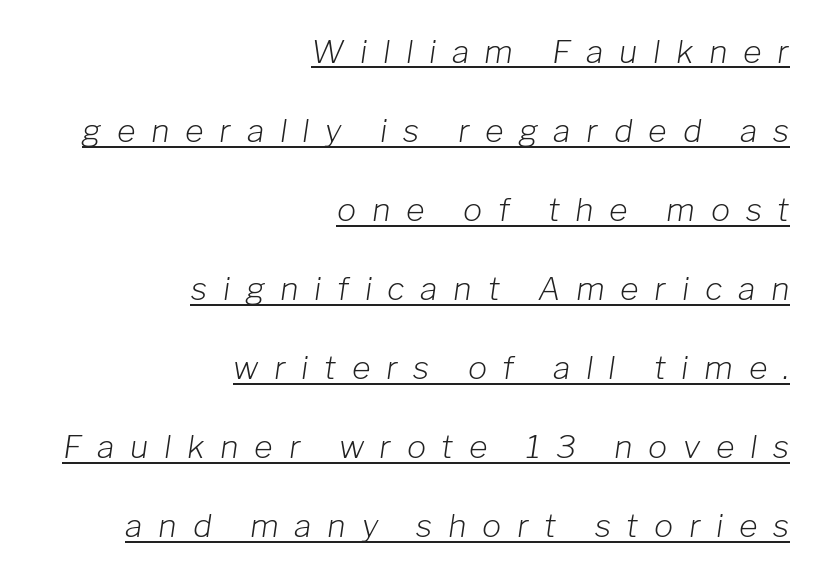
Q: Is the text bold? A: No.
Q: Is the text italic (slanted)? A: Yes, it leans right by about 8 degrees.
Q: Is the text underlined? A: Yes.
Q: How is the paragraph aligned? A: Right-aligned.
Q: Is the spacing between letters normal or unusually wide? A: Unusually wide.
Q: Is the spacing between lines tight, normal or loose? A: Loose.
Q: Width (condensed, normal, or wide)? A: Normal.
Q: Stroke contrast? A: Low.
Q: x-height? A: Medium.
Q: Monospaced? A: No.
